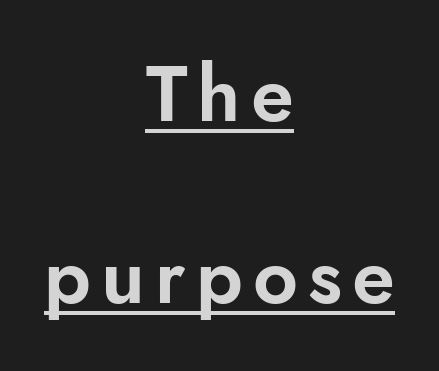
{"serif": "no", "italic": "no", "width": "normal", "stroke_contrast": "low", "x_height": "small", "monospaced": "no", "underline": "yes", "align": "center", "line_spacing": "loose", "line_spacing_ratio": 2.33, "glyph_px": 78}
